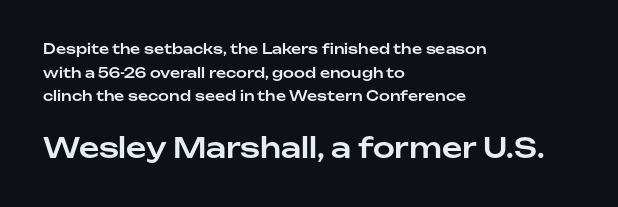
{"serif": "no", "italic": "no", "width": "normal", "stroke_contrast": "low", "x_height": "medium", "monospaced": "no", "underline": "no", "align": "left", "line_spacing": "normal", "line_spacing_ratio": 1.69, "letter_spacing": "normal", "letter_spacing_em": 0.0, "larger_block": "second", "size_ratio": 2.0, "glyph_px": 28}
